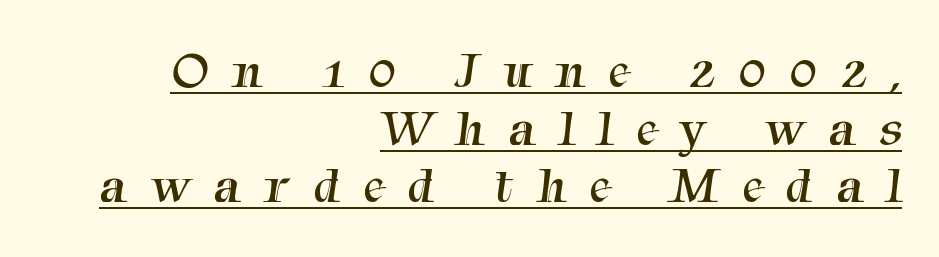
Caption: expanded tracking, letters set apart. The paragraph has a hard right edge and a soft left edge. Spacing verdict: proportional, widths tailored to each character. Notice how descenders almost collide with the ascenders below — that's tight leading. Ink coverage per letter is moderate at most. A rule runs beneath these lines of type.
